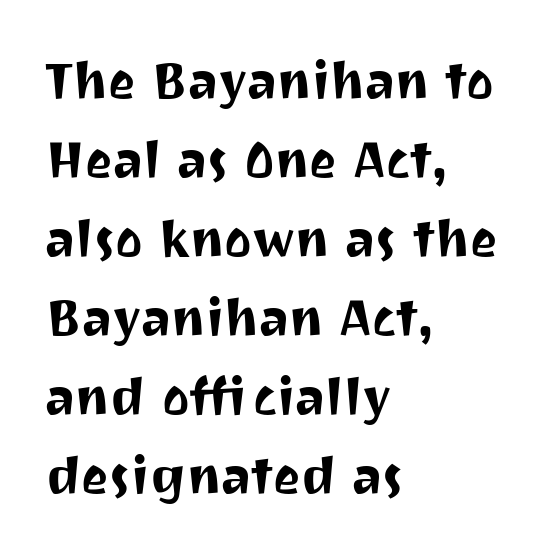
The image shows 52 px sans-serif type, upright; set left-aligned, normal line spacing (1.52x), normal letter spacing, not underlined; medium stroke contrast and a medium x-height.
